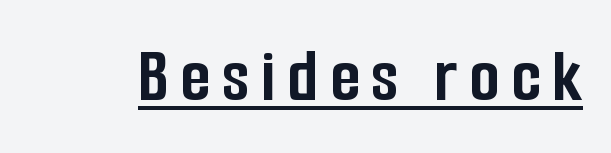
The rendering uses natural spacing where letterforms have individual widths. Every character sits straight up, as roman type does. Each line of the rendering has a horizontal stroke beneath the glyphs. Notice how thick the strokes are: this is what a full bold looks like. A sans-serif font was chosen for this passage.
